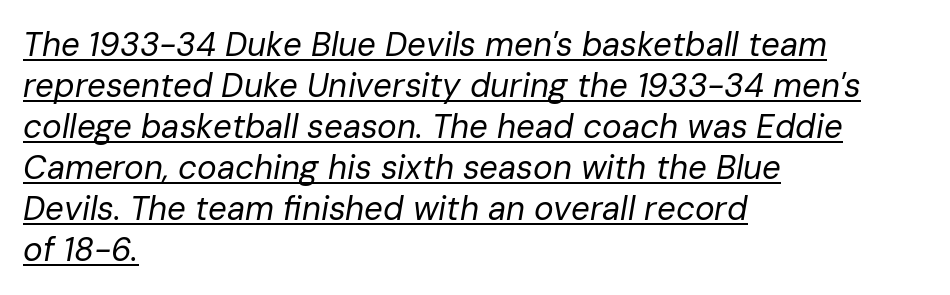
Q: Is the text bold? A: No.
Q: Is the text italic (slanted)? A: Yes, it leans right by about 10 degrees.
Q: Is the text underlined? A: Yes.
Q: How is the paragraph aligned? A: Left-aligned.
Q: Is the spacing between letters normal or unusually wide? A: Normal.
Q: Width (condensed, normal, or wide)? A: Normal.
Q: Stroke contrast? A: Low.
Q: x-height? A: Medium.
Q: Monospaced? A: No.
